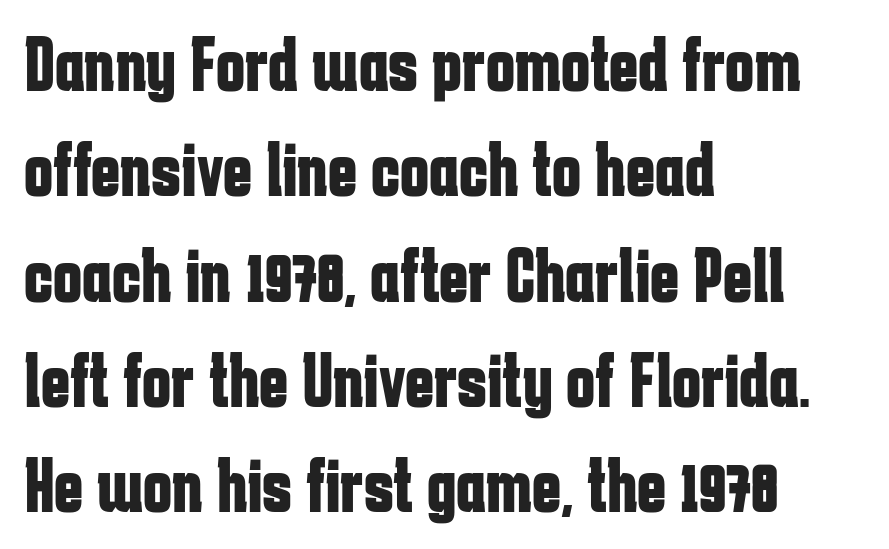
Q: Is the text bold? A: Yes.
Q: Is the text italic (slanted)? A: No, it is upright.
Q: Is the typeface a serif or a sans-serif typeface? A: Sans-serif.
Q: Is the text underlined? A: No.
Q: How is the paragraph aligned? A: Left-aligned.
Q: Is the spacing between letters normal or unusually wide? A: Normal.
Q: Is the spacing between lines tight, normal or loose? A: Normal.
Q: Width (condensed, normal, or wide)? A: Condensed.
Q: Stroke contrast? A: Low.
Q: x-height? A: Medium.
Q: Monospaced? A: No.
